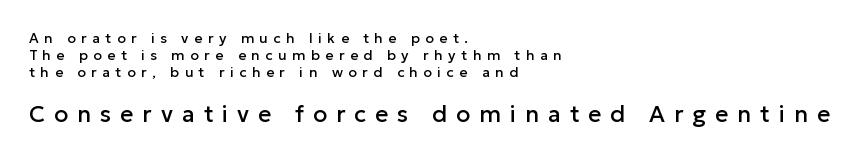
The image shows 23 px text type, upright; set left-aligned, line spacing 1.23x, unusually wide letter spacing (+0.39 em), not underlined; the second (bottom) block is 1.64x larger.
